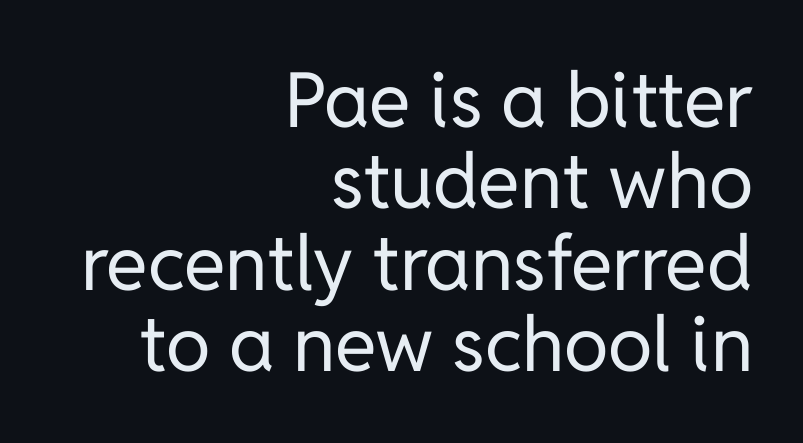
Q: Is the text bold? A: No.
Q: Is the text italic (slanted)? A: No, it is upright.
Q: Is the typeface a serif or a sans-serif typeface? A: Sans-serif.
Q: Is the text underlined? A: No.
Q: How is the paragraph aligned? A: Right-aligned.
Q: Is the spacing between letters normal or unusually wide? A: Normal.
Q: Is the spacing between lines tight, normal or loose? A: Tight.
Q: Width (condensed, normal, or wide)? A: Normal.
Q: Stroke contrast? A: Low.
Q: x-height? A: Medium.
Q: Monospaced? A: No.
